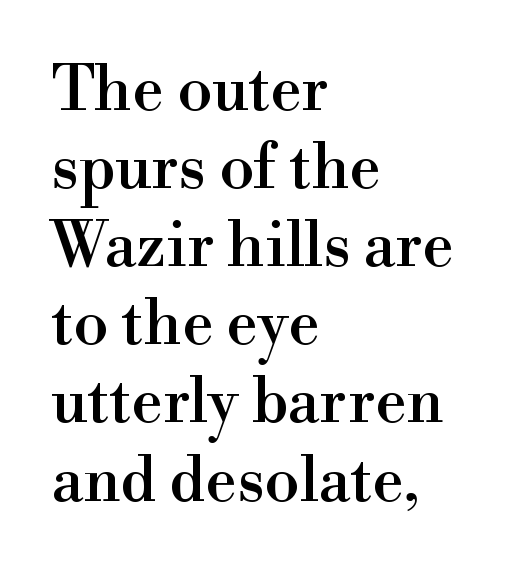
{"serif": "yes", "italic": "no", "width": "normal", "stroke_contrast": "high", "x_height": "small", "monospaced": "no", "underline": "no", "align": "left", "line_spacing_ratio": 1.24, "letter_spacing": "normal", "letter_spacing_em": 0.0, "glyph_px": 63}
